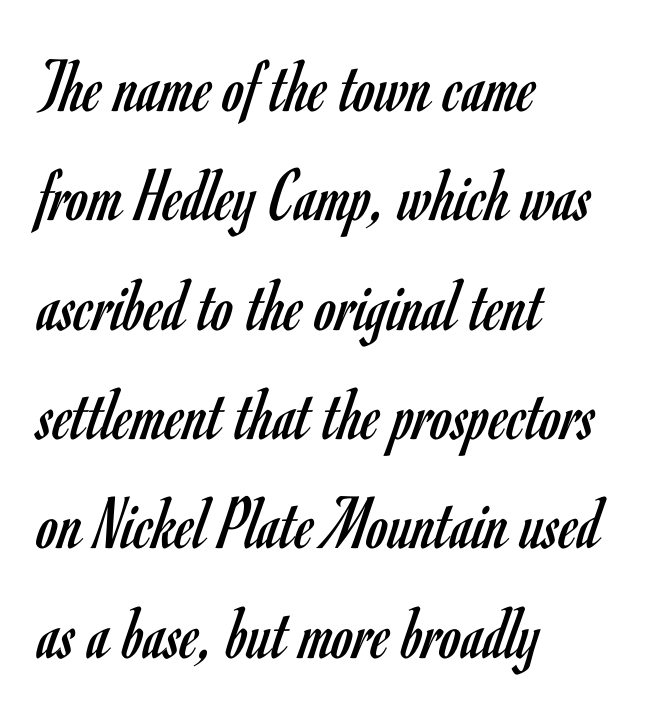
The gaps between neighbouring characters are ordinary and unremarkable. The passage shown stacks its lines at a standard gap. The designer went with a sans here, leaving each stem footless. This reads as an unemphasized weight, regular at the heaviest. Left-aligned paragraph, ragged on the right.
